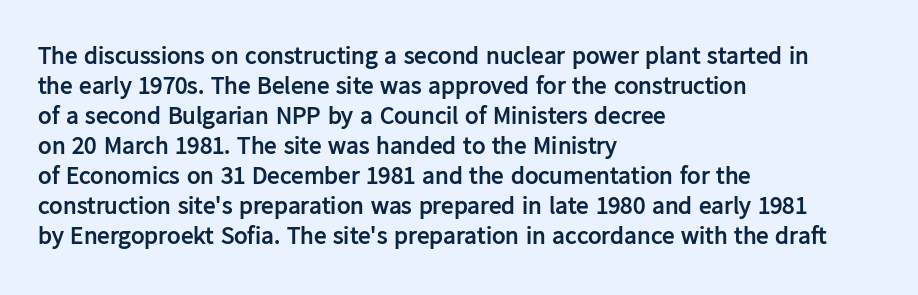
Q: Is the text bold? A: Yes.
Q: Is the text italic (slanted)? A: No, it is upright.
Q: Is the text underlined? A: No.
Q: How is the paragraph aligned? A: Left-aligned.
Q: Is the spacing between letters normal or unusually wide? A: Normal.
